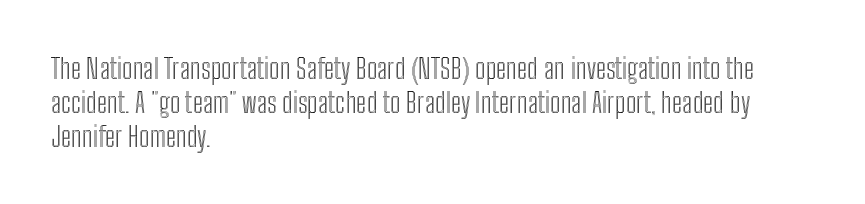
Q: Is the text italic (slanted)? A: No, it is upright.
Q: Is the text underlined? A: No.
Q: How is the paragraph aligned? A: Left-aligned.
Q: Is the spacing between letters normal or unusually wide? A: Normal.
Q: Width (condensed, normal, or wide)? A: Condensed.
Q: x-height? A: Medium.
Q: Monospaced? A: No.
